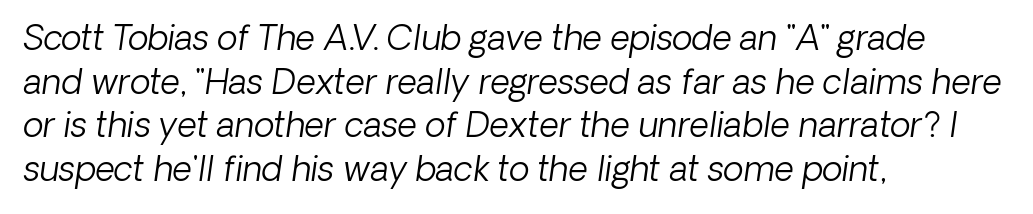
Underlining? Definitely not there. Line starts are locked; line ends wander. The tracking reads as untouched default to a designer's eye. Regarding serifs, this sample does without them.
